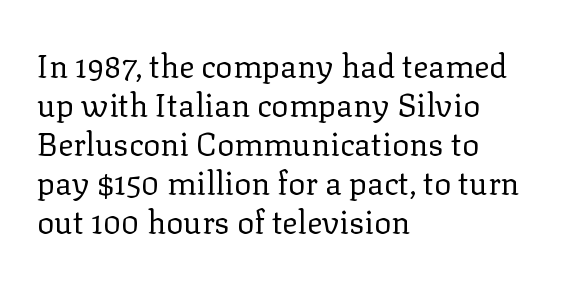
{"serif": "yes", "italic": "no", "bold": "no", "weight": "regular", "width": "normal", "stroke_contrast": "low", "x_height": "medium", "monospaced": "no", "underline": "no", "align": "left", "line_spacing_ratio": 1.22, "letter_spacing": "normal", "letter_spacing_em": 0.0, "glyph_px": 32}
